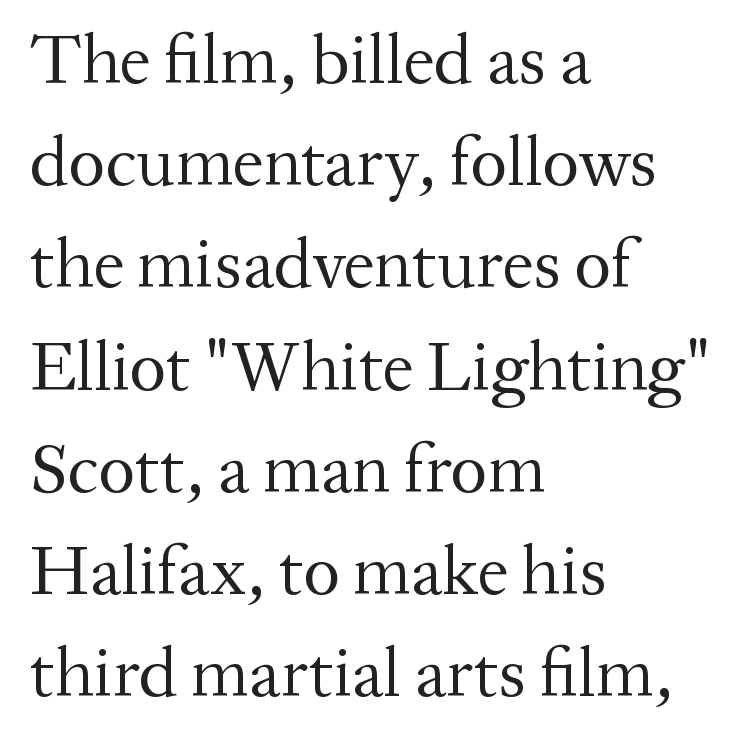
Q: Is the text bold? A: No.
Q: Is the text italic (slanted)? A: No, it is upright.
Q: Is the typeface a serif or a sans-serif typeface? A: Serif.
Q: Is the text underlined? A: No.
Q: How is the paragraph aligned? A: Left-aligned.
Q: Is the spacing between letters normal or unusually wide? A: Normal.
Q: Is the spacing between lines tight, normal or loose? A: Normal.
Q: Width (condensed, normal, or wide)? A: Normal.
Q: Stroke contrast? A: Medium.
Q: x-height? A: Medium.
Q: Monospaced? A: No.
